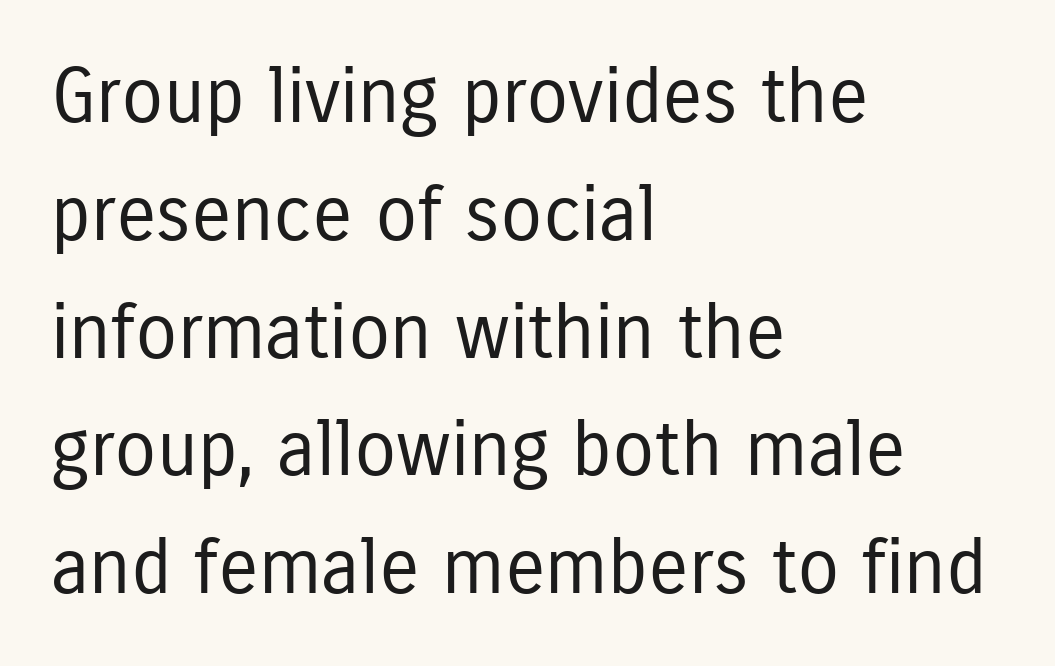
{"serif": "no", "italic": "no", "bold": "no", "weight": "regular", "width": "condensed", "stroke_contrast": "low", "x_height": "medium", "monospaced": "no", "underline": "no", "align": "left", "line_spacing": "normal", "line_spacing_ratio": 1.55, "letter_spacing": "normal", "letter_spacing_em": 0.0, "glyph_px": 76}
